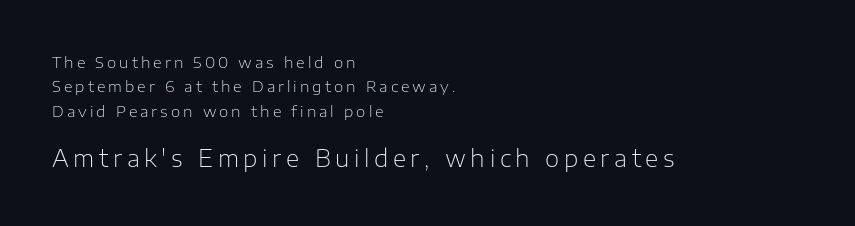
The lettering stays uniformly vertical, giving the passage a roman look. Letter spacing: wide. Quick note: interline space is typical. Caption: multi-line text, flush left, ragged right.
